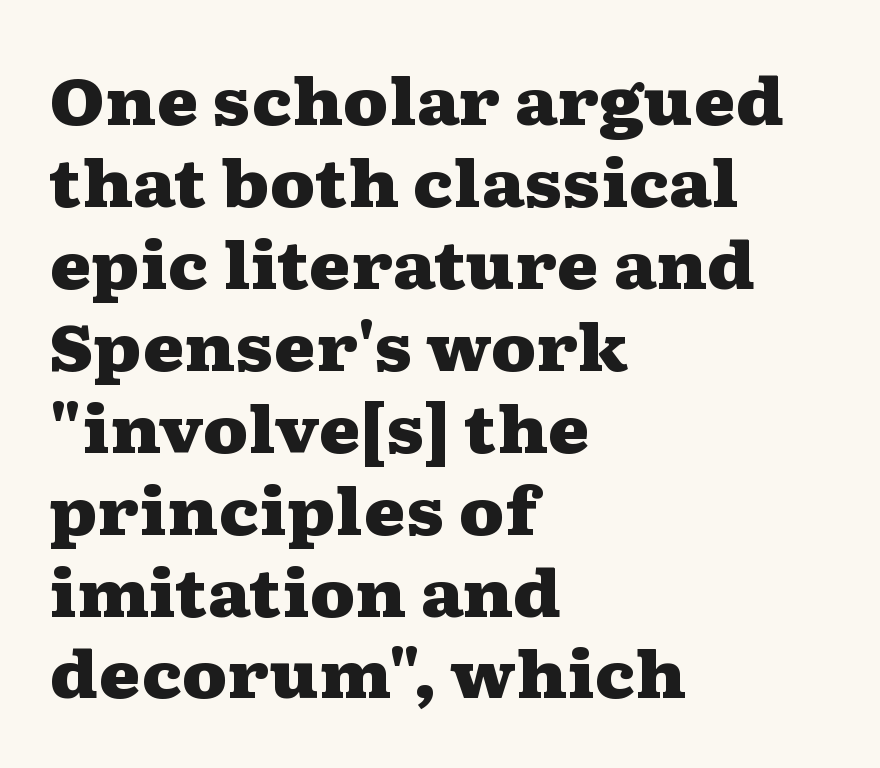
How heavy is the stroke? Heavy — this is a bold. Is the block centered? No — it sits flush against the left margin. Regarding leading, the lines here are spaced in the standard way. Looks like regular typesetting: each glyph gets only the width it needs.
